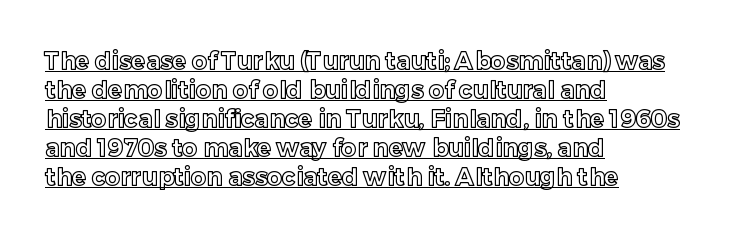
{"italic": "no", "underline": "yes", "align": "left", "line_spacing_ratio": 1.21, "letter_spacing": "normal", "letter_spacing_em": 0.0, "glyph_px": 24}
